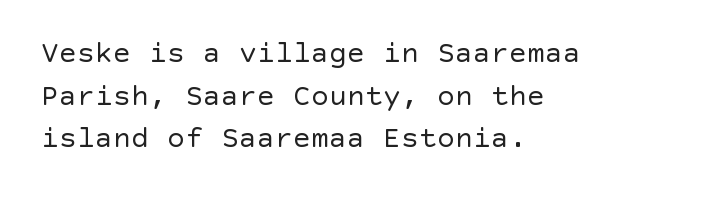
The paragraph has a hard left edge and a soft right edge. Leading: standard. The passage shown is typeset with a sans-serif family. The face used here is rendered with its standard letterfit. A roman cut, with each character standing at attention. Weight: regular or lighter.
